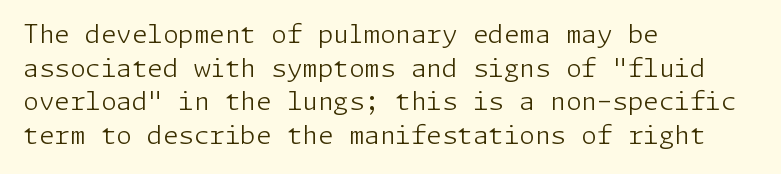
{"italic": "no", "bold": "no", "underline": "no", "align": "left", "line_spacing": "normal", "line_spacing_ratio": 1.35, "letter_spacing": "normal", "letter_spacing_em": 0.0, "glyph_px": 25}
